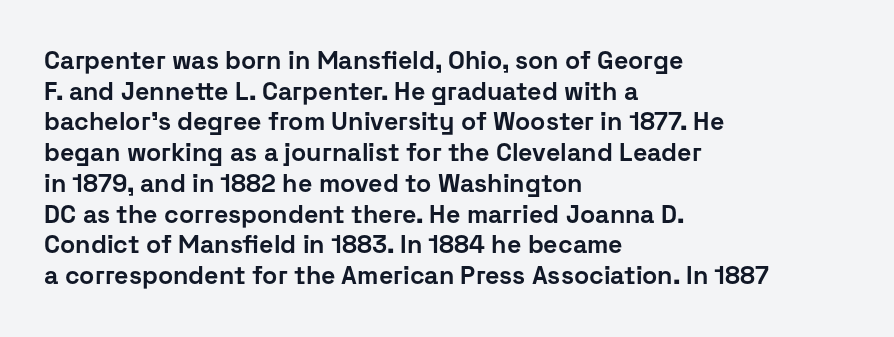
The image shows 25 px bold type, upright; set left-aligned, line spacing 1.23x, normal letter spacing, not underlined.
